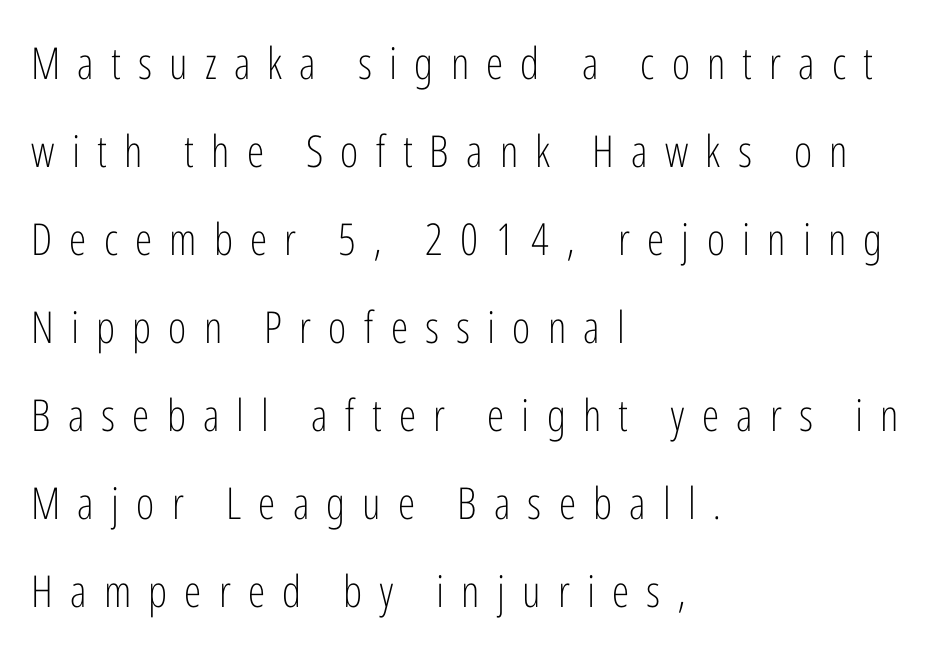
{"serif": "no", "italic": "no", "bold": "no", "weight": "light", "width": "condensed", "stroke_contrast": "low", "x_height": "medium", "monospaced": "no", "underline": "no", "align": "left", "line_spacing": "loose", "line_spacing_ratio": 2.0, "letter_spacing": "wide", "letter_spacing_em": 0.39, "glyph_px": 44}
